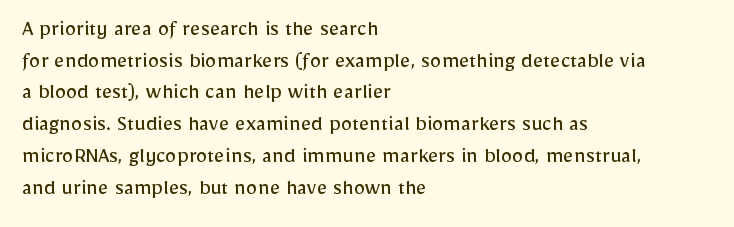
The image shows 23 px text type, upright; set left-aligned, normal line spacing (1.38x), normal letter spacing, not underlined.
